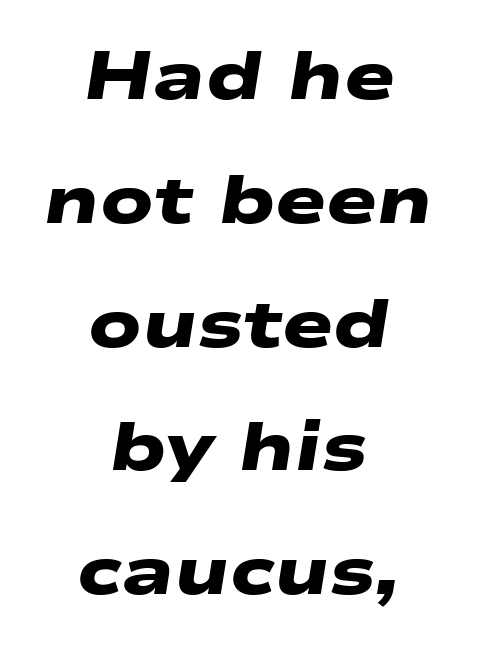
Q: Is the text bold? A: Yes.
Q: Is the typeface a serif or a sans-serif typeface? A: Sans-serif.
Q: Is the text underlined? A: No.
Q: How is the paragraph aligned? A: Centered.
Q: Is the spacing between letters normal or unusually wide? A: Normal.
Q: Width (condensed, normal, or wide)? A: Wide.
Q: Stroke contrast? A: Low.
Q: x-height? A: Medium.
Q: Monospaced? A: No.
